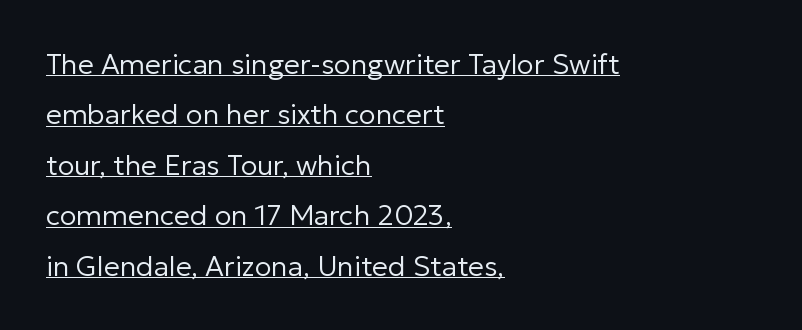
The letters sit at their default tracking, neither squeezed nor spread. Proportional: the letters do not fall into vertical columns. Leftover space on each line is placed entirely after the last word. The letters look calm and open, with moderate or lighter stems. Are there feet on the stems? There aren't — it's a sans. Italic: no, the glyphs are upright roman.
